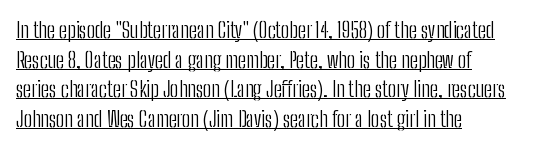
Q: Is the text bold? A: No.
Q: Is the text italic (slanted)? A: No, it is upright.
Q: Is the text underlined? A: Yes.
Q: How is the paragraph aligned? A: Left-aligned.
Q: Is the spacing between letters normal or unusually wide? A: Normal.
Q: Is the spacing between lines tight, normal or loose? A: Normal.
